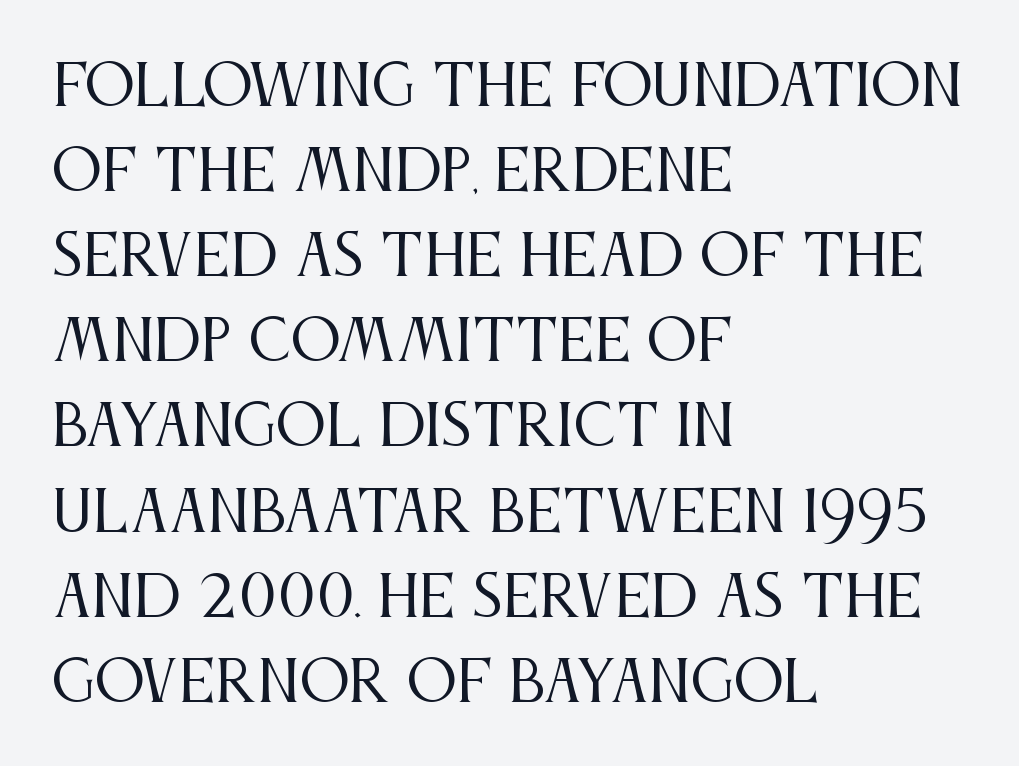
Serifs: yes, visible at the terminals of the letterforms. The horizontal fit of the characters is conventional and even. Regarding leading, the lines here are spaced in the standard way. A typesetter would call this proportional, since set widths differ per character. These lines are set flush left with a ragged right edge. These lines were composed using upright roman letters.
